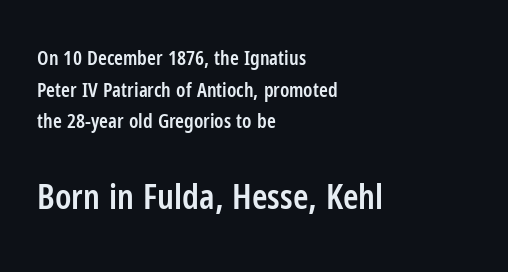
Type without underlining. The rag falls on the right side of this text block. Stroke thickness is moderately raised; the sample reads as semibold. Classification — sans serif.
